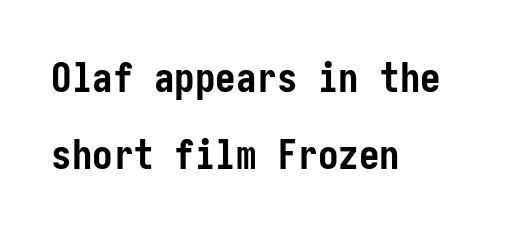
Q: Is the text bold? A: Yes.
Q: Is the text italic (slanted)? A: No, it is upright.
Q: Is the typeface a serif or a sans-serif typeface? A: Sans-serif.
Q: Is the text underlined? A: No.
Q: How is the paragraph aligned? A: Left-aligned.
Q: Is the spacing between letters normal or unusually wide? A: Normal.
Q: Width (condensed, normal, or wide)? A: Condensed.
Q: Stroke contrast? A: Low.
Q: x-height? A: Medium.
